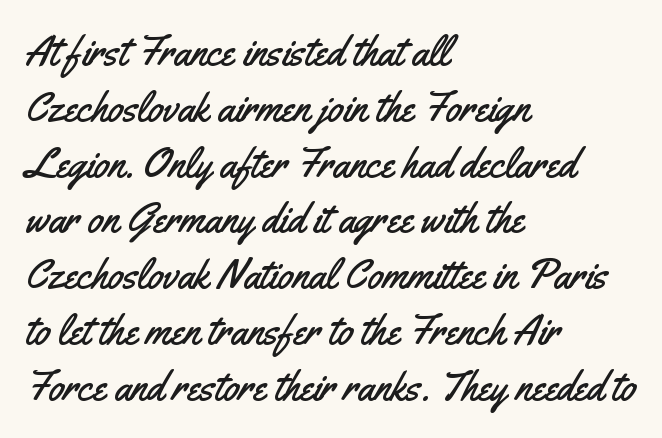
The words here are not underlined. Each letter keeps its own natural width here, so spacing adapts to shape. Honestly, the letter spacing is just normal — you wouldn't notice it. Stroke terminals: plain, sans-serif.
